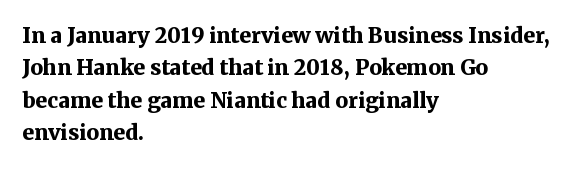
Unlike italic type, these characters show no tilt at all. Line starts are locked; line ends wander. Characters follow at the spacing the type designer built in. On the weight axis this lands at bold, roughly 700. The passage shown is not underscored anywhere.
